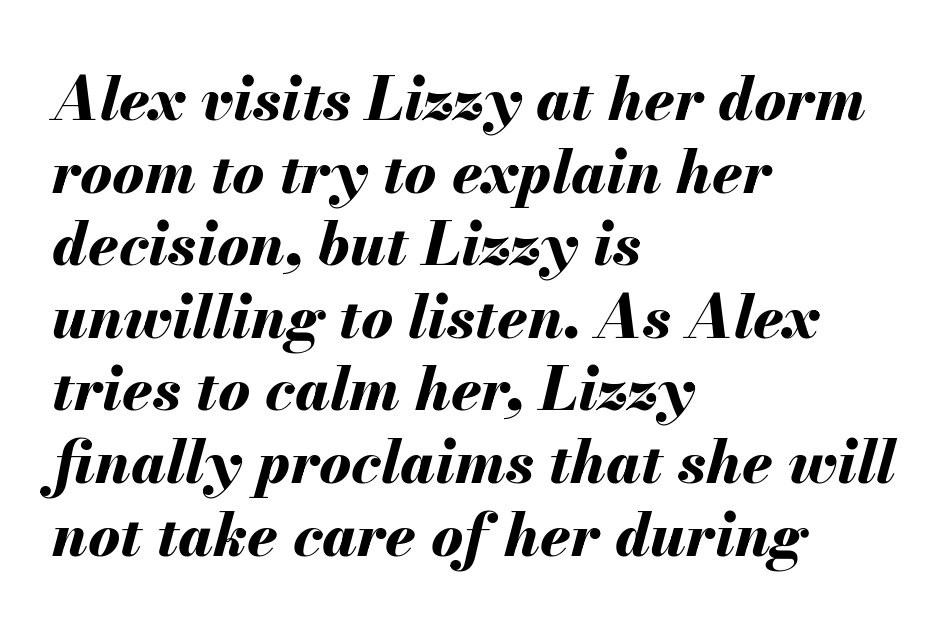
The image shows 60 px bold type, italic (leaning right); set left-aligned, line spacing 1.21x, normal letter spacing, not underlined; medium stroke contrast and a small x-height.
